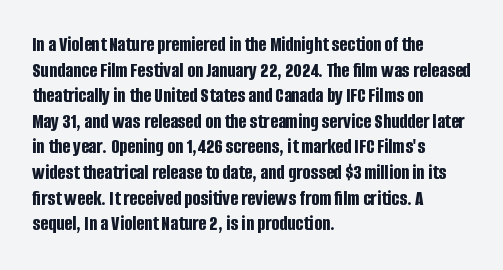
{"italic": "no", "bold": "yes", "underline": "no", "align": "left", "line_spacing_ratio": 1.22, "letter_spacing": "normal", "letter_spacing_em": 0.0, "glyph_px": 21}
